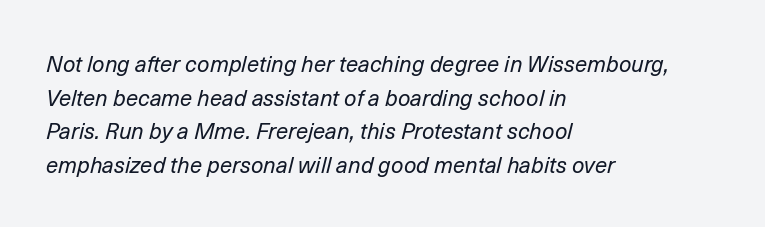
{"italic": "yes", "lean": "right", "slant_degrees": 14, "bold": "no", "underline": "no", "align": "left", "line_spacing": "normal", "line_spacing_ratio": 1.53, "letter_spacing": "normal", "letter_spacing_em": 0.0, "glyph_px": 22}
